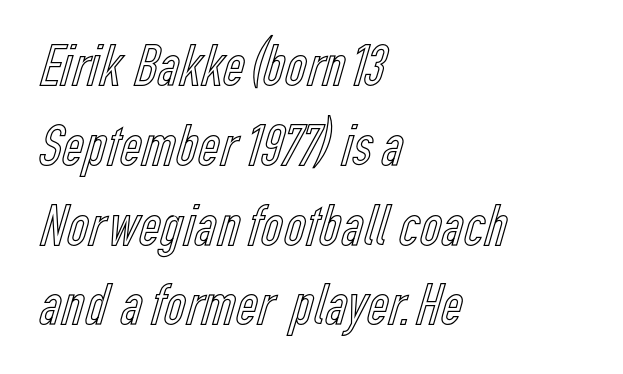
Q: Is the text italic (slanted)? A: Yes.
Q: Is the text underlined? A: No.
Q: How is the paragraph aligned? A: Left-aligned.
Q: Is the spacing between letters normal or unusually wide? A: Normal.
Q: Is the spacing between lines tight, normal or loose? A: Normal.
Q: Width (condensed, normal, or wide)? A: Condensed.
Q: x-height? A: Medium.
Q: Monospaced? A: No.
